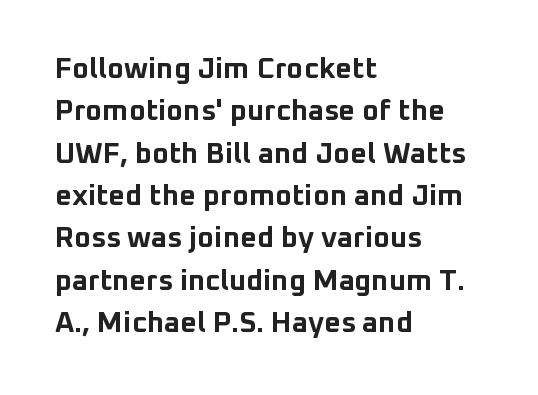
The image shows 29 px bold sans-serif type, upright; set left-aligned, normal line spacing (1.46x), normal letter spacing, not underlined; low stroke contrast and a medium x-height.
